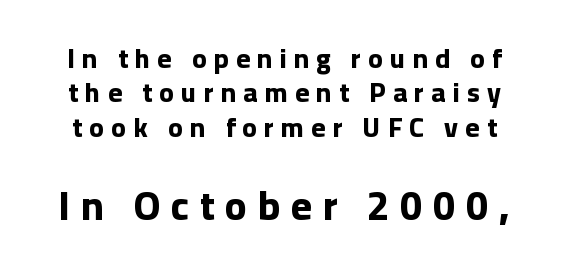
Here the designer chose a conventional face with non-uniform glyph widths. Rule under the text: the space is simply empty. What stands out about the letter spacing? Its width — letters are far apart. The composition opens small and finishes big. Rows of type keep a routine distance in the vertical direction.
